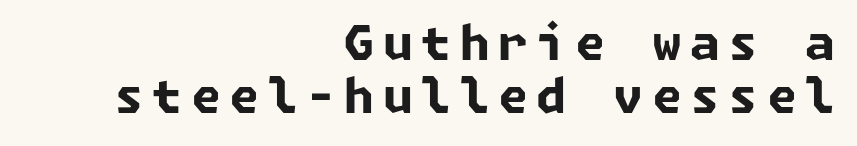
{"serif": "no", "bold": "yes", "weight": "bold", "width": "normal", "stroke_contrast": "low", "x_height": "medium", "underline": "no", "align": "right", "line_spacing": "tight", "line_spacing_ratio": 1.1, "glyph_px": 48}
